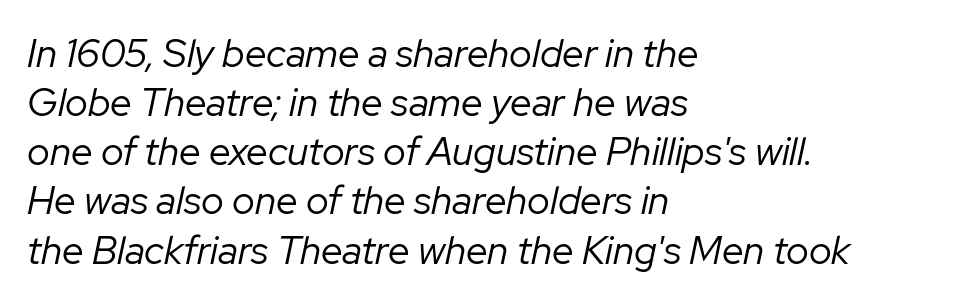
The image shows 39 px regular-weight type, italic (leaning right); set left-aligned, normal line spacing (1.26x), normal letter spacing, not underlined; low stroke contrast and a medium x-height.
